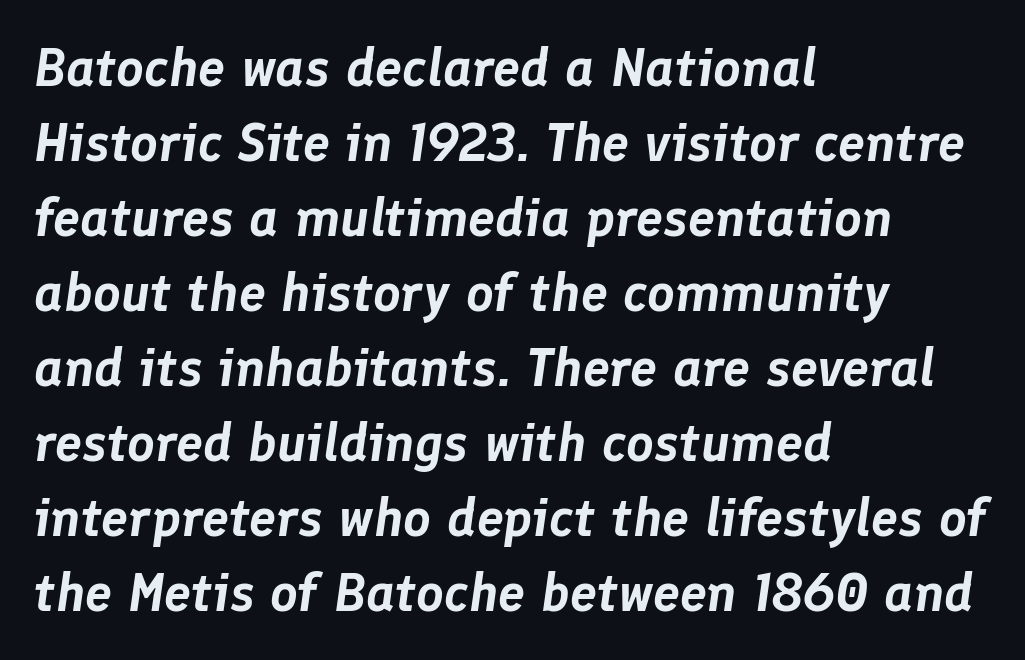
The baseline area is clear. Honestly, the letter spacing is just normal — you wouldn't notice it. Does the copy run flush right? No — it runs flush left. Looks like regular typesetting: each glyph gets only the width it needs. Is there much room between lines? A standard amount, neither cramped nor airy. The whole block is typeset with a tilt.
